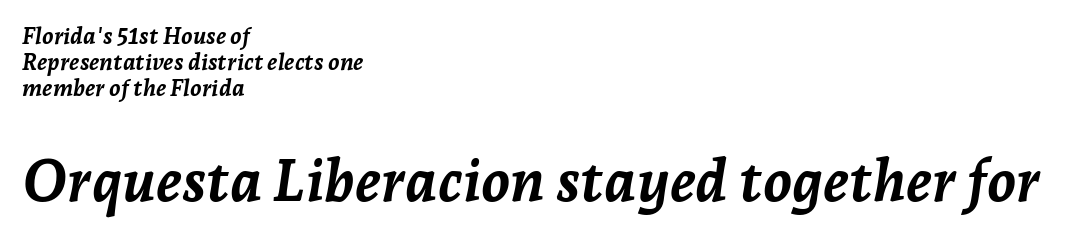
Here the second block reads like a headline and the first like body copy. If you drew a line through each stem, it would be angled. Line spacing here is tight. These lines carry a lot of weight — the face is fully bold. The rag falls on the right side of this text block.
